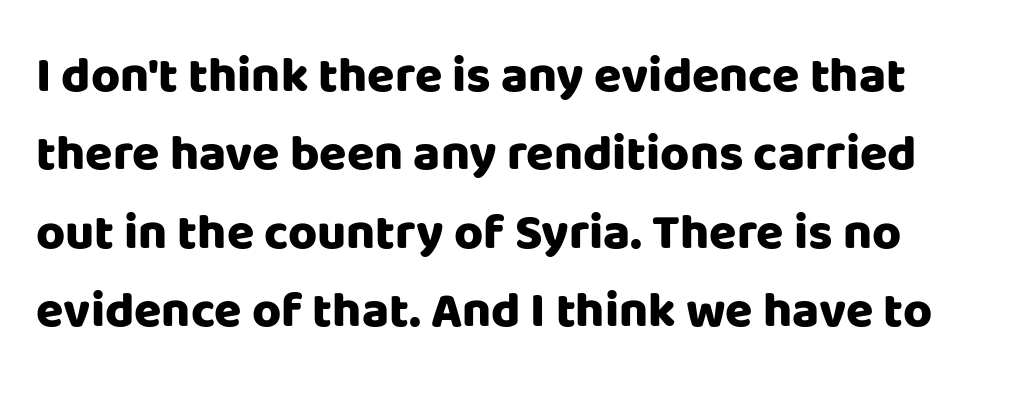
{"serif": "no", "italic": "no", "bold": "yes", "weight": "heavy", "width": "normal", "stroke_contrast": "low", "x_height": "large", "monospaced": "no", "underline": "no", "line_spacing": "normal", "line_spacing_ratio": 1.57, "letter_spacing": "normal", "letter_spacing_em": 0.0, "glyph_px": 50}
